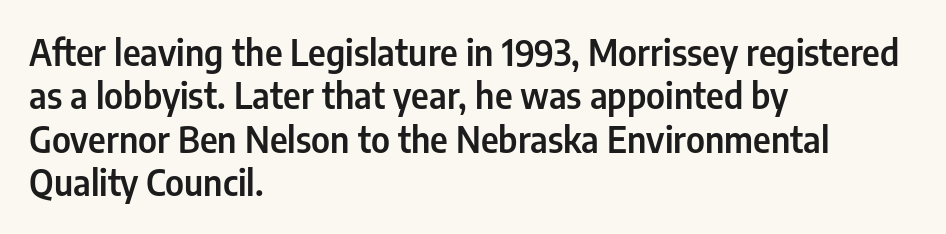
{"serif": "no", "italic": "no", "width": "condensed", "stroke_contrast": "low", "x_height": "medium", "monospaced": "no", "underline": "no", "align": "left", "line_spacing_ratio": 1.24, "letter_spacing": "normal", "letter_spacing_em": 0.0, "glyph_px": 35}
